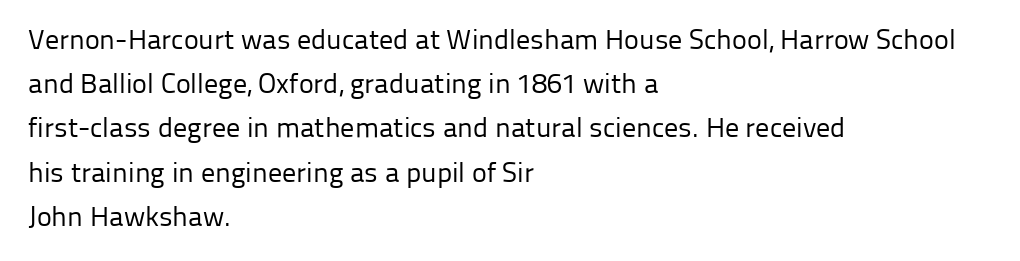
{"serif": "no", "italic": "no", "bold": "no", "weight": "regular", "width": "normal", "stroke_contrast": "low", "x_height": "medium", "monospaced": "no", "underline": "no", "align": "left", "line_spacing": "normal", "line_spacing_ratio": 1.58, "letter_spacing": "normal", "letter_spacing_em": 0.0, "glyph_px": 28}
